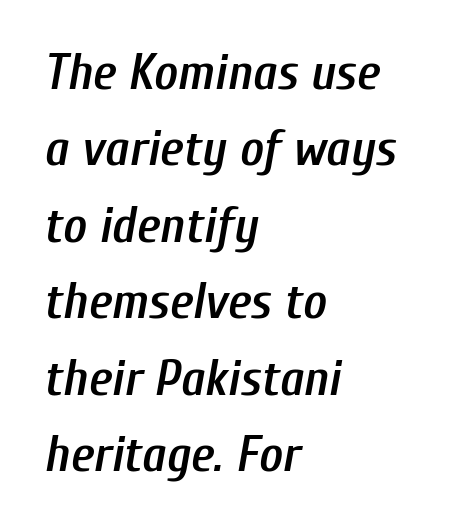
The image shows 51 px semibold, condensed type, italic (leaning right); set left-aligned, normal line spacing (1.5x), normal letter spacing, not underlined; low stroke contrast and a medium x-height.
